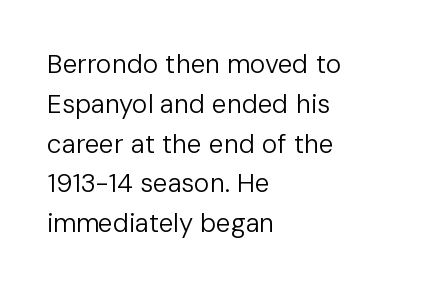
Nobody touched the tracking dial on this one. Line starts are locked; line ends wander. The block of text has a typical density, with ordinary space between rows. The glyphs are unaccompanied by any horizontal stroke below them. Notice how the stems are strictly vertical — no italics here. These glyphs show unthickened strokes, regular width or finer.
